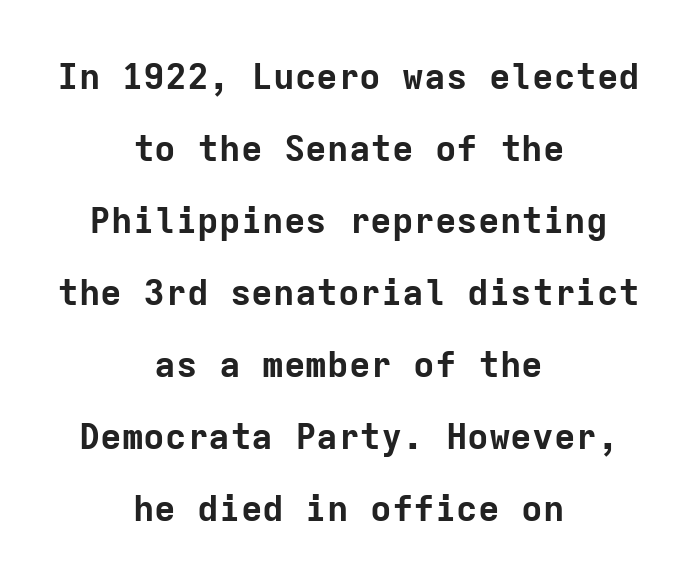
The image shows 36 px bold sans-serif type, upright, monospaced; set centered, loose line spacing (2.0x), normal letter spacing, not underlined; low stroke contrast and a medium x-height.
